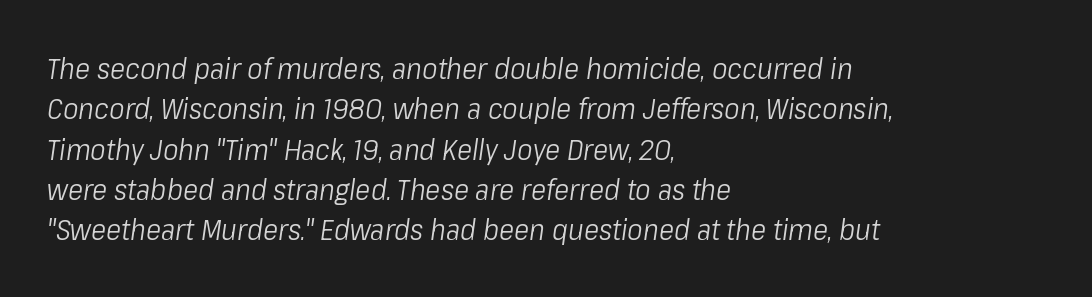
The image shows 29 px light, condensed type, italic (leaning right); set left-aligned, normal line spacing (1.39x), normal letter spacing, not underlined; low stroke contrast and a medium x-height.
